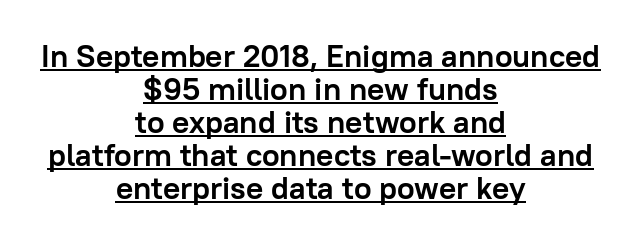
{"serif": "no", "italic": "no", "bold": "yes", "weight": "semibold", "width": "normal", "stroke_contrast": "low", "x_height": "medium", "monospaced": "no", "underline": "yes", "align": "center", "line_spacing": "tight", "line_spacing_ratio": 1.03, "letter_spacing": "normal", "letter_spacing_em": 0.0, "glyph_px": 32}
